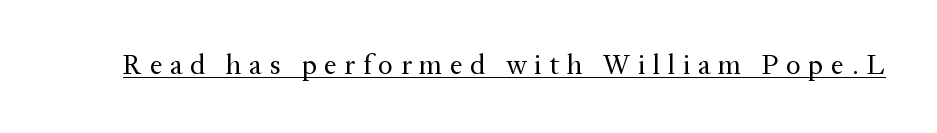
Q: Is the text bold? A: No.
Q: Is the text italic (slanted)? A: No, it is upright.
Q: Is the typeface a serif or a sans-serif typeface? A: Serif.
Q: Is the text underlined? A: Yes.
Q: Is the spacing between letters normal or unusually wide? A: Unusually wide.
Q: Width (condensed, normal, or wide)? A: Normal.
Q: Stroke contrast? A: Medium.
Q: x-height? A: Medium.
Q: Monospaced? A: No.
